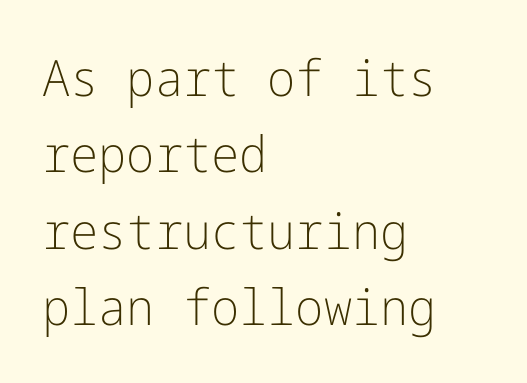
{"serif": "no", "italic": "no", "bold": "no", "weight": "light", "width": "normal", "stroke_contrast": "low", "x_height": "medium", "underline": "no", "align": "left", "line_spacing": "normal", "line_spacing_ratio": 1.53, "letter_spacing": "normal", "letter_spacing_em": 0.0, "glyph_px": 50}
